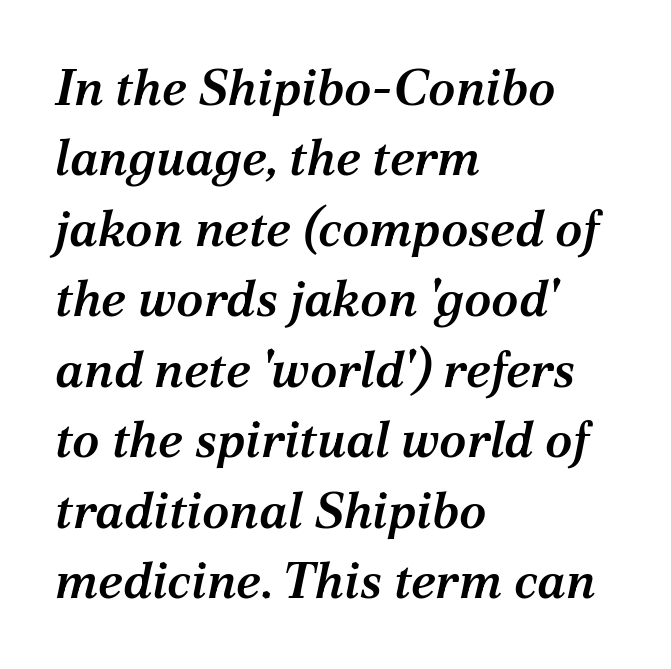
The specimen omits any rule beneath the text block's lines. Serifs: yes, visible at the terminals of the letterforms. Italic: yes, the glyphs are oblique. These lines are rendered in a variable-pitch font.
